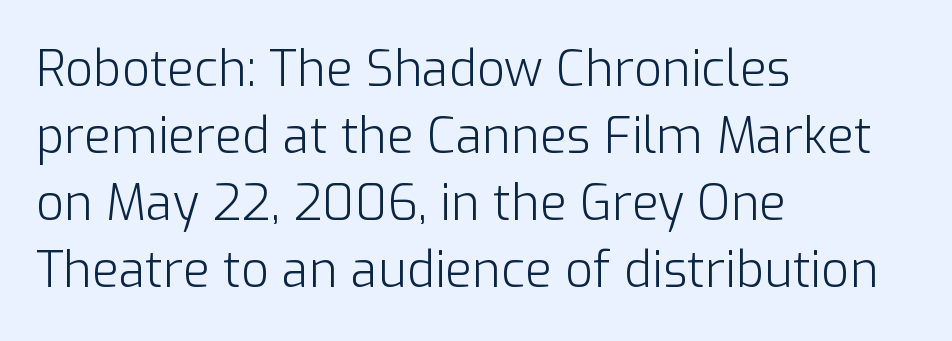
Q: Is the text bold? A: No.
Q: Is the text italic (slanted)? A: No, it is upright.
Q: Is the typeface a serif or a sans-serif typeface? A: Sans-serif.
Q: Is the text underlined? A: No.
Q: How is the paragraph aligned? A: Left-aligned.
Q: Is the spacing between letters normal or unusually wide? A: Normal.
Q: Is the spacing between lines tight, normal or loose? A: Normal.
Q: Width (condensed, normal, or wide)? A: Normal.
Q: Stroke contrast? A: Low.
Q: x-height? A: Medium.
Q: Monospaced? A: No.
